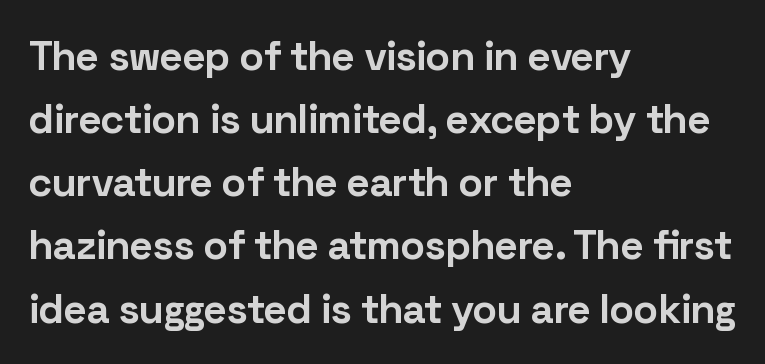
Q: Is the text bold? A: Yes.
Q: Is the text italic (slanted)? A: No, it is upright.
Q: Is the typeface a serif or a sans-serif typeface? A: Sans-serif.
Q: Is the text underlined? A: No.
Q: How is the paragraph aligned? A: Left-aligned.
Q: Is the spacing between letters normal or unusually wide? A: Normal.
Q: Is the spacing between lines tight, normal or loose? A: Normal.
Q: Width (condensed, normal, or wide)? A: Normal.
Q: Stroke contrast? A: Low.
Q: x-height? A: Medium.
Q: Monospaced? A: No.
